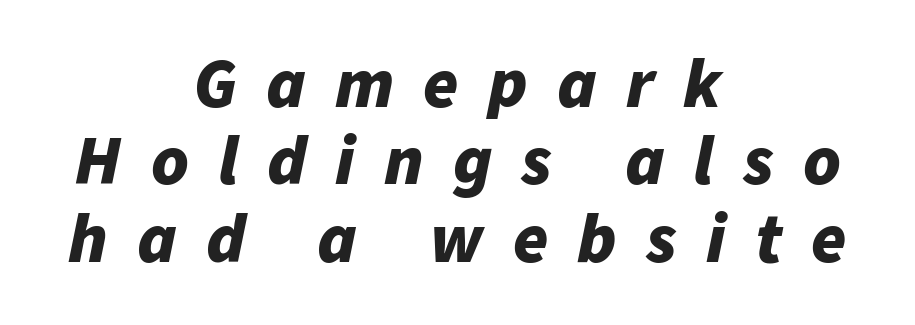
{"italic": "yes", "lean": "right", "slant_degrees": 11, "bold": "yes", "weight": "bold", "width": "normal", "stroke_contrast": "low", "x_height": "medium", "monospaced": "no", "underline": "no", "align": "center", "line_spacing": "tight", "line_spacing_ratio": 1.09, "letter_spacing": "wide", "letter_spacing_em": 0.41, "glyph_px": 71}
